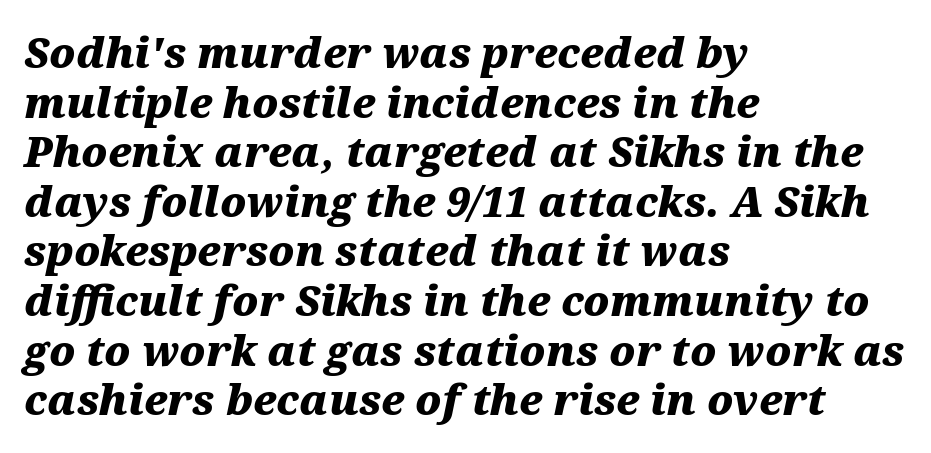
{"italic": "yes", "lean": "right", "slant_degrees": 12, "bold": "yes", "weight": "heavy", "width": "wide", "stroke_contrast": "medium", "x_height": "medium", "monospaced": "no", "underline": "no", "align": "left", "line_spacing_ratio": 1.21, "letter_spacing": "normal", "letter_spacing_em": 0.0, "glyph_px": 41}
